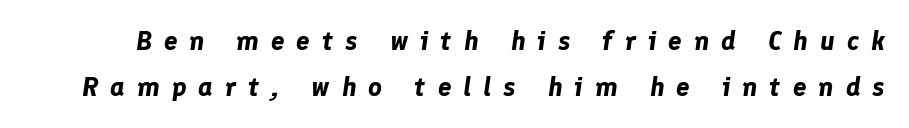
Look at the stroke-to-counter ratio: heavy, a bold. Spacing between characters has been opened up far beyond the box default. No word sits above an underline. Would a proofreader flag this as italicized? Yes.
